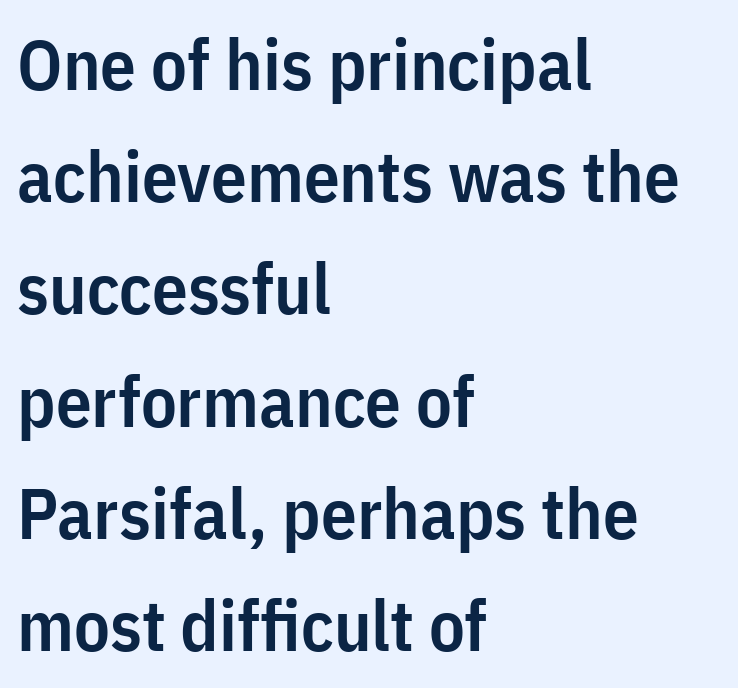
{"serif": "no", "italic": "no", "bold": "semi", "weight": "semibold", "width": "condensed", "stroke_contrast": "low", "x_height": "medium", "monospaced": "no", "underline": "no", "align": "left", "line_spacing": "normal", "line_spacing_ratio": 1.58, "letter_spacing": "normal", "letter_spacing_em": 0.0, "glyph_px": 71}
